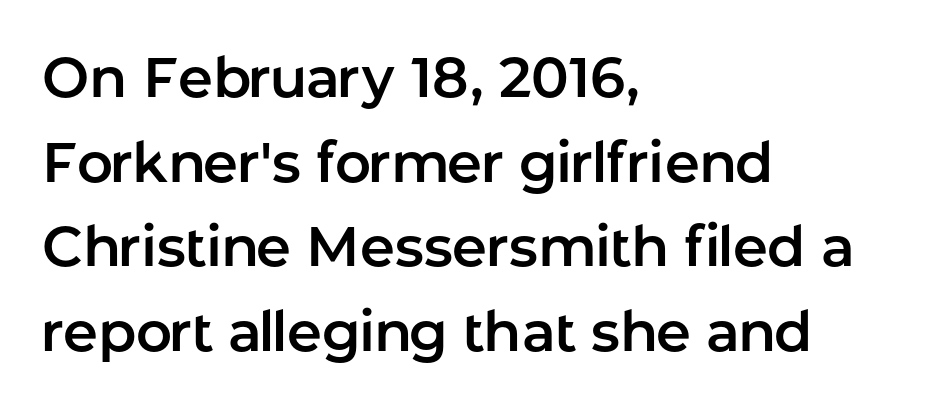
The lines sit at an ordinary, default distance from one another. The lettering holds an erect, upright posture throughout. Underlining? Definitely not there. Line beginnings align vertically; line endings do not. This rendering leaves character spacing at its baseline value. Serif or sans? Sans — the stroke terminals are bare.
